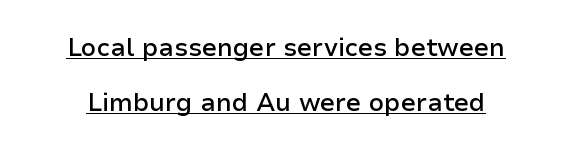
{"italic": "no", "bold": "semi", "underline": "yes", "line_spacing": "loose", "line_spacing_ratio": 2.22, "letter_spacing": "normal", "letter_spacing_em": 0.0, "glyph_px": 25}
